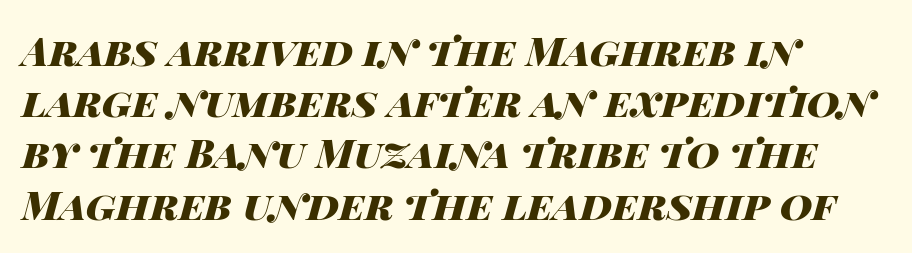
The image shows 40 px heavy, wide type, italic (leaning right); set left-aligned, normal line spacing (1.28x), normal letter spacing, not underlined; high stroke contrast and a large x-height.
